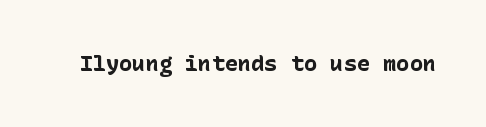
Short note: letters normally spaced. Words float on clear page, feet unadorned. The letters stand upright; this is a roman face. Heavy, bold letterforms.
